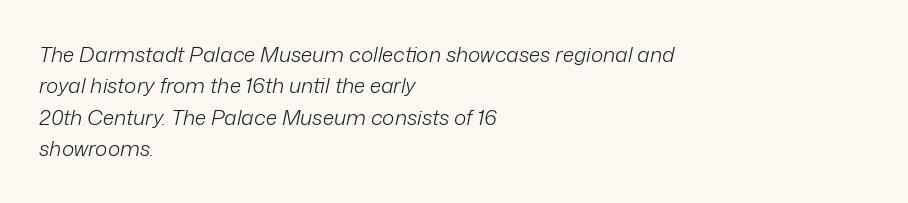
Q: Is the text bold? A: No.
Q: Is the text italic (slanted)? A: Yes, it leans right by about 12 degrees.
Q: Is the text underlined? A: No.
Q: How is the paragraph aligned? A: Left-aligned.
Q: Is the spacing between letters normal or unusually wide? A: Normal.
Q: Is the spacing between lines tight, normal or loose? A: Normal.
